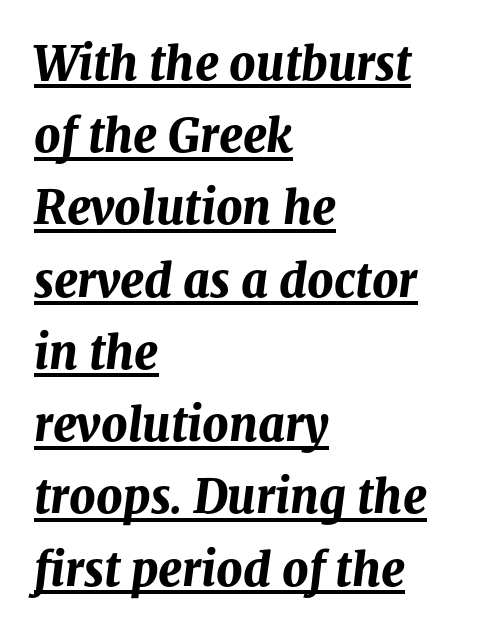
Varying glyph widths throughout — classic text-font behaviour. The rendering anchors every line to the left-hand side. Heavy, bold letterforms. Default kerning and tracking; the words read as compact shapes. You can see a thin bar hugging the bottom of the glyphs. The rendering applies a slant to the glyphs.
